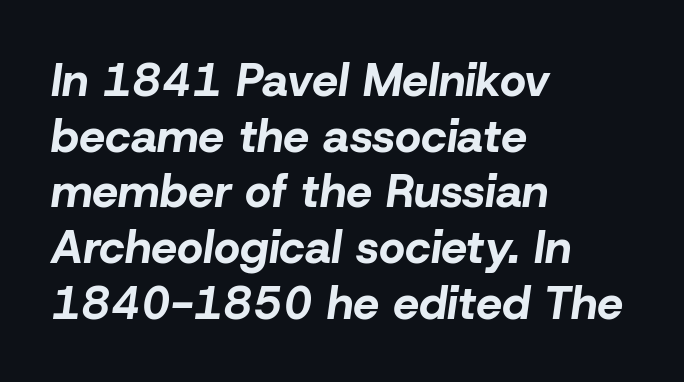
Q: Is the text bold? A: Yes.
Q: Is the text italic (slanted)? A: Yes, it leans right by about 8 degrees.
Q: Is the text underlined? A: No.
Q: How is the paragraph aligned? A: Left-aligned.
Q: Is the spacing between letters normal or unusually wide? A: Normal.
Q: Width (condensed, normal, or wide)? A: Normal.
Q: Stroke contrast? A: Low.
Q: x-height? A: Medium.
Q: Monospaced? A: No.
